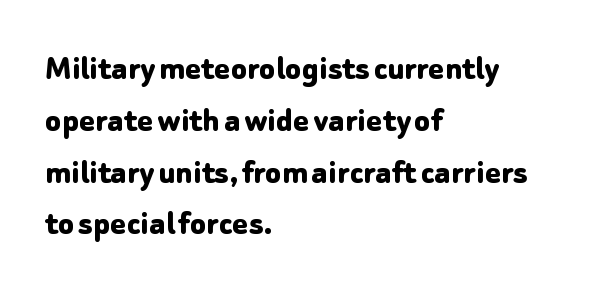
The image shows 37 px bold sans-serif type, upright; set left-aligned, normal line spacing (1.4x), normal letter spacing, not underlined; low stroke contrast and a medium x-height.
